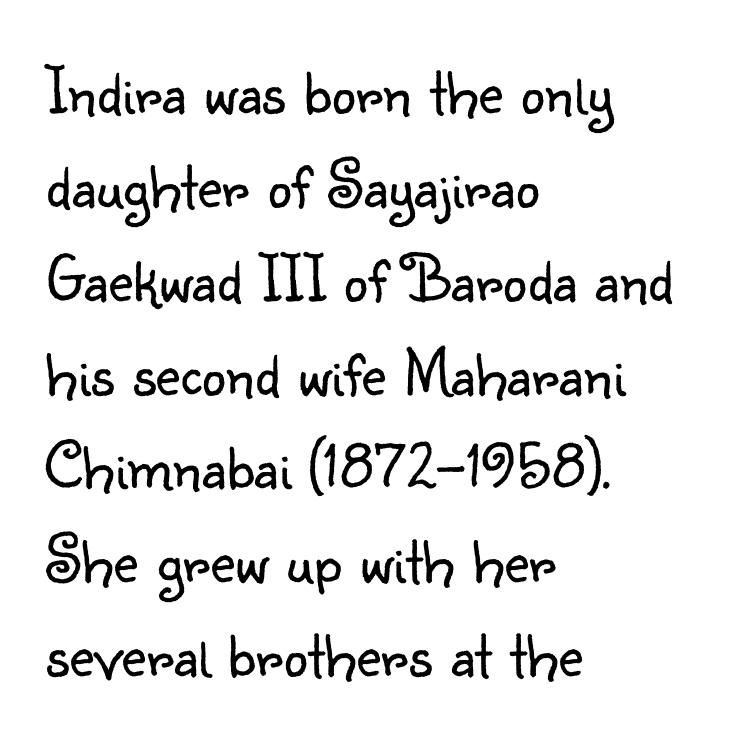
Each line starts at the same left margin while the right side varies. The designer left line spacing at the default. A typesetter would call this proportional, since set widths differ per character. Heft: none added — not bold. Vertical strokes here are truly vertical.
